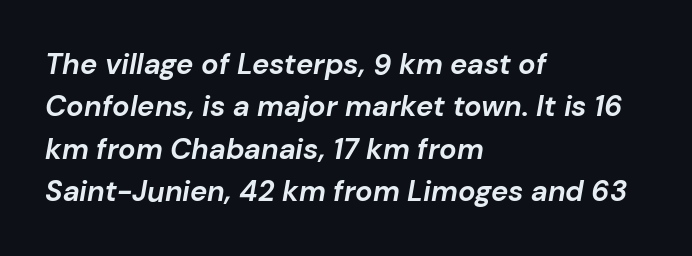
{"italic": "yes", "lean": "right", "slant_degrees": 10, "bold": "yes", "weight": "bold", "width": "normal", "stroke_contrast": "low", "x_height": "medium", "monospaced": "no", "underline": "no", "align": "left", "line_spacing": "normal", "line_spacing_ratio": 1.46, "letter_spacing": "normal", "letter_spacing_em": 0.0, "glyph_px": 29}
